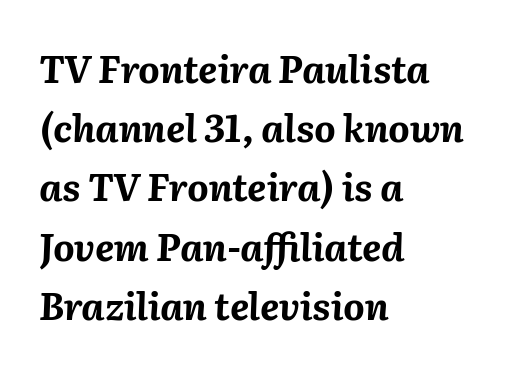
Q: Is the text bold? A: Yes.
Q: Is the text italic (slanted)? A: Yes, it leans right by about 2 degrees.
Q: Is the text underlined? A: No.
Q: How is the paragraph aligned? A: Left-aligned.
Q: Is the spacing between letters normal or unusually wide? A: Normal.
Q: Is the spacing between lines tight, normal or loose? A: Normal.
Q: Width (condensed, normal, or wide)? A: Normal.
Q: Stroke contrast? A: Medium.
Q: x-height? A: Medium.
Q: Monospaced? A: No.
